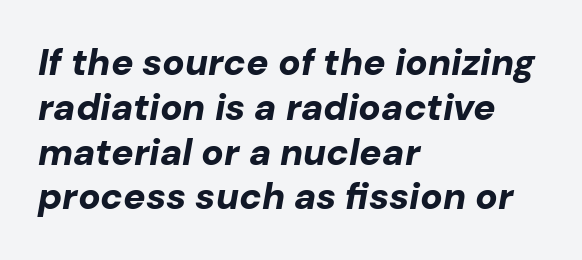
Think of a printed novel: that variable character pitch is what you see here. The axis of the letterforms is tilted away from vertical. Is the block centered? No — it sits flush against the left margin. Standard letterfit; no display-style spreading of the glyphs.
